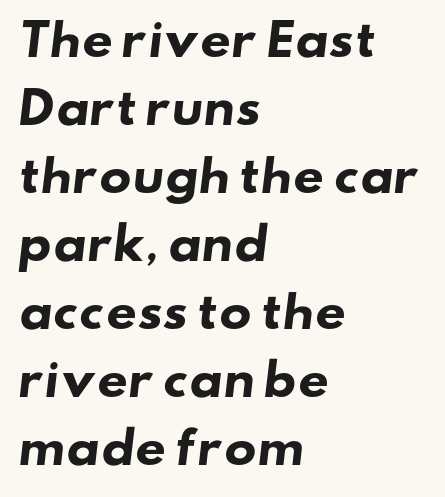
{"serif": "no", "bold": "yes", "weight": "heavy", "width": "wide", "stroke_contrast": "low", "x_height": "small", "monospaced": "no", "underline": "no", "align": "left", "line_spacing": "normal", "line_spacing_ratio": 1.58, "letter_spacing": "normal", "letter_spacing_em": 0.0, "glyph_px": 43}
